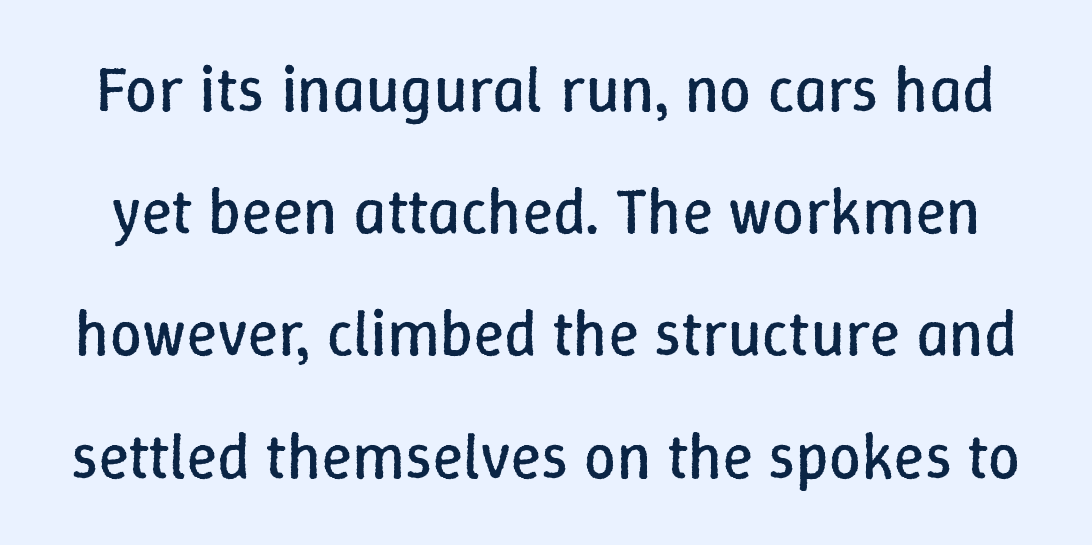
{"italic": "no", "bold": "no", "weight": "regular", "width": "normal", "stroke_contrast": "low", "x_height": "medium", "monospaced": "no", "underline": "no", "line_spacing": "loose", "line_spacing_ratio": 1.91, "letter_spacing": "normal", "letter_spacing_em": 0.0, "glyph_px": 64}
